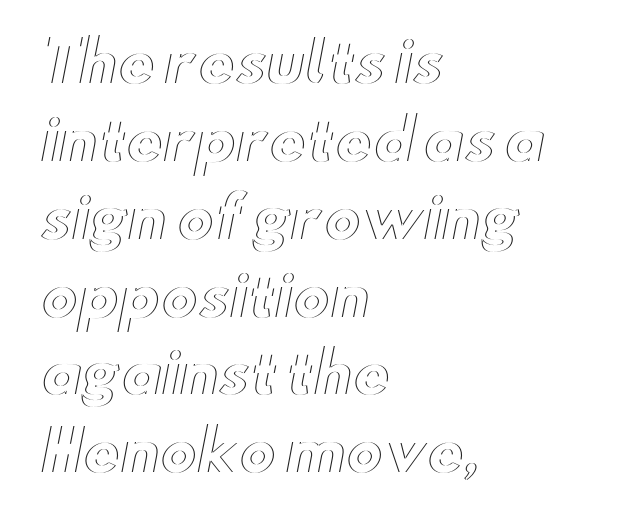
The image shows 56 px wide type; set left-aligned, normal line spacing (1.39x), normal letter spacing, not underlined; a small x-height.
